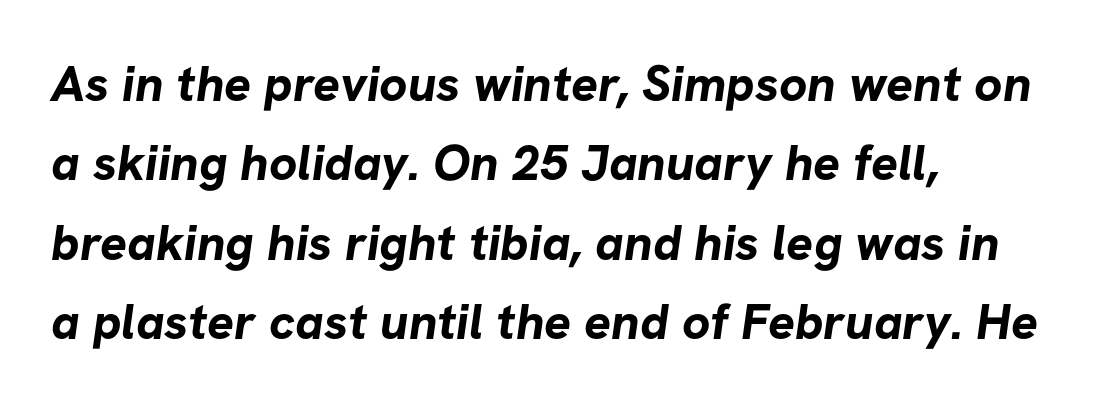
Left-aligned paragraph, ragged on the right. Proportional: the letters do not fall into vertical columns. Look at the bottom of the vertical strokes: they stop flat, with no serifs. Each word holds together tightly as a unit, with standard inter-letter gaps. Weight check: bold — yes, fully.
